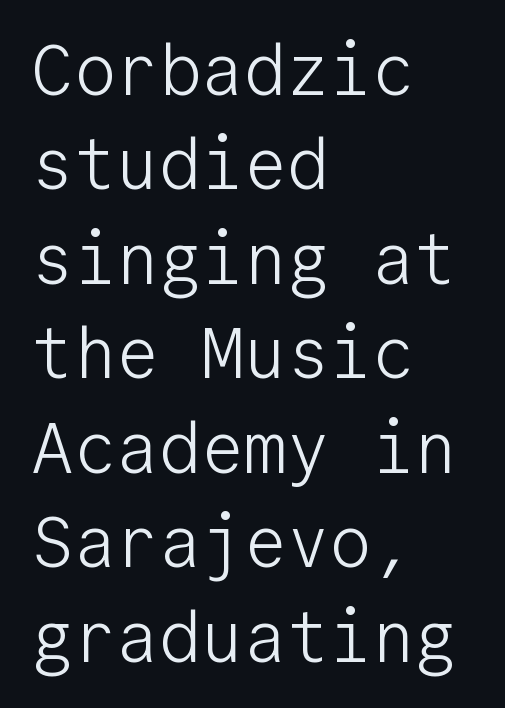
The image shows 71 px light sans-serif type, upright, monospaced; set left-aligned, normal line spacing (1.33x), normal letter spacing, not underlined; low stroke contrast and a medium x-height.
